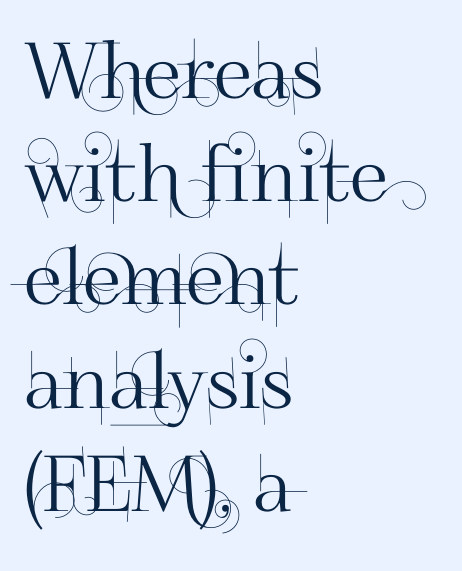
Q: Is the text italic (slanted)? A: No, it is upright.
Q: Is the typeface a serif or a sans-serif typeface? A: Sans-serif.
Q: Is the text underlined? A: No.
Q: How is the paragraph aligned? A: Left-aligned.
Q: Is the spacing between letters normal or unusually wide? A: Normal.
Q: Is the spacing between lines tight, normal or loose? A: Normal.
Q: Width (condensed, normal, or wide)? A: Normal.
Q: Stroke contrast? A: High.
Q: x-height? A: Small.
Q: Monospaced? A: No.
